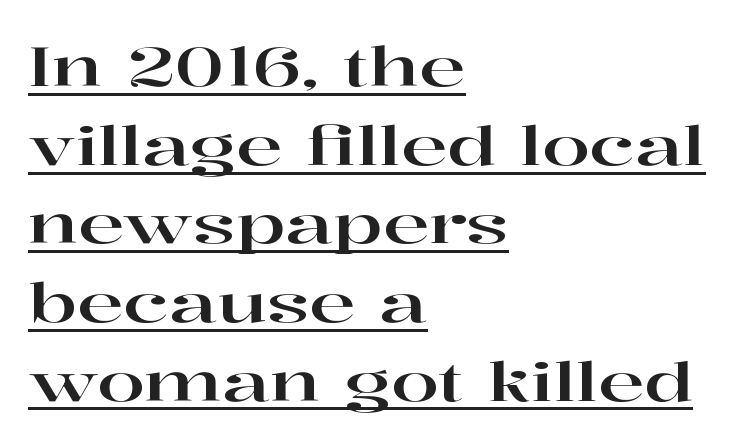
The image shows 55 px wide serif type, upright; set left-aligned, normal line spacing (1.43x), normal letter spacing, underlined; high stroke contrast and a medium x-height.
